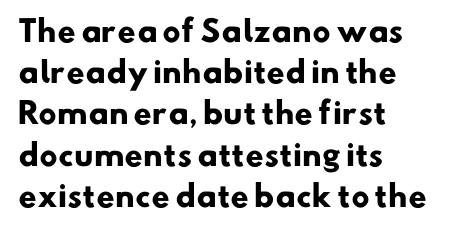
Q: Is the text bold? A: Yes.
Q: Is the typeface a serif or a sans-serif typeface? A: Sans-serif.
Q: Is the text underlined? A: No.
Q: How is the paragraph aligned? A: Left-aligned.
Q: Is the spacing between letters normal or unusually wide? A: Normal.
Q: Is the spacing between lines tight, normal or loose? A: Normal.
Q: Width (condensed, normal, or wide)? A: Normal.
Q: Stroke contrast? A: Low.
Q: x-height? A: Small.
Q: Monospaced? A: No.
